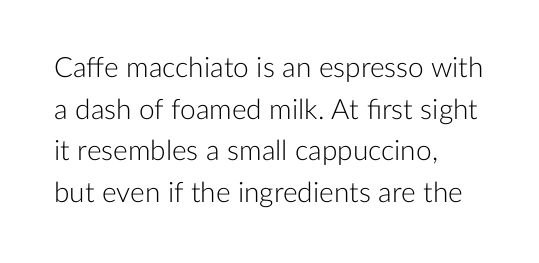
{"serif": "no", "italic": "no", "bold": "no", "weight": "light", "width": "normal", "stroke_contrast": "low", "x_height": "medium", "monospaced": "no", "underline": "no", "align": "left", "line_spacing": "normal", "line_spacing_ratio": 1.49, "letter_spacing": "normal", "letter_spacing_em": 0.0, "glyph_px": 28}
